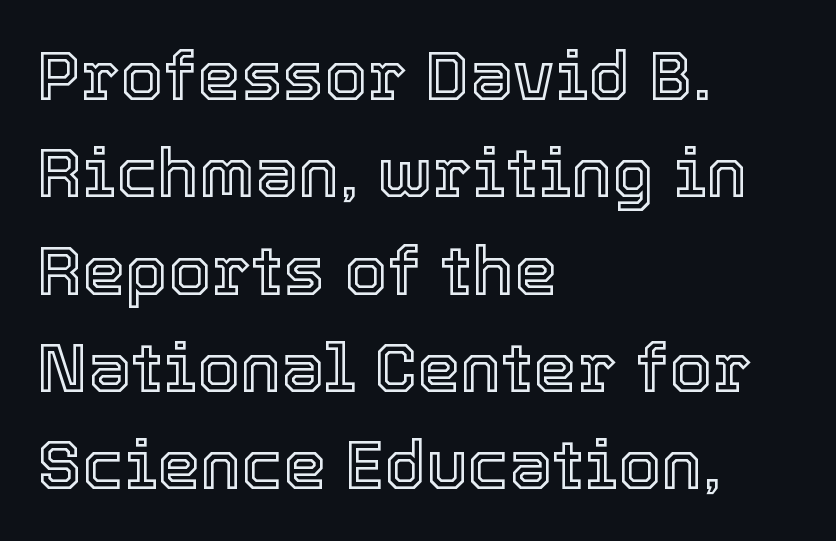
The image shows 69 px text type, upright; set left-aligned, normal line spacing (1.41x), normal letter spacing, not underlined; a medium x-height.
